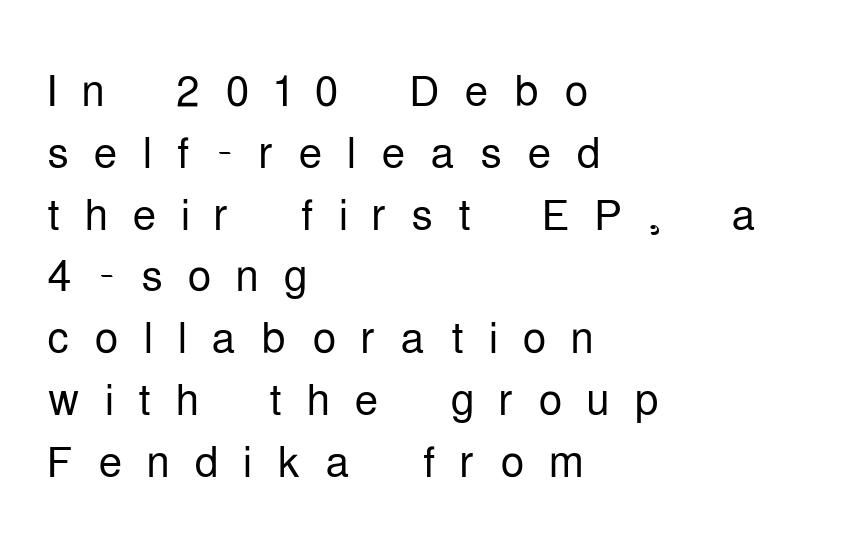
Check under the words: just untouched page. Do the characters align in a grid? No, the font is proportional. Does the leading feel generous? Not at all — it's pinched. The ragged edge is on the right, which tells us the setting is flush left.
